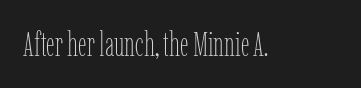
The image shows 34 px thin, condensed type, upright; set normal letter spacing, not underlined; low stroke contrast and a medium x-height.
